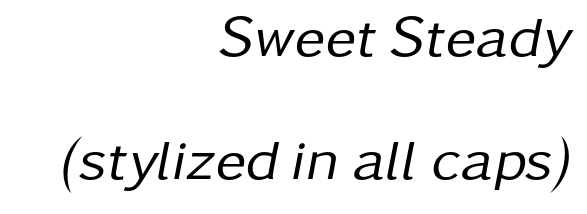
Q: Is the text bold? A: No.
Q: Is the text italic (slanted)? A: Yes, it leans right by about 11 degrees.
Q: Is the text underlined? A: No.
Q: How is the paragraph aligned? A: Right-aligned.
Q: Is the spacing between letters normal or unusually wide? A: Normal.
Q: Is the spacing between lines tight, normal or loose? A: Loose.
Q: Width (condensed, normal, or wide)? A: Normal.
Q: Stroke contrast? A: Low.
Q: x-height? A: Medium.
Q: Monospaced? A: No.
